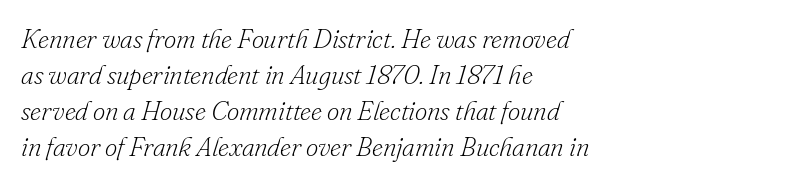
The glyphs are unaccompanied by any horizontal stroke below them. Line spacing here is normal. This reads as an unemphasized weight, regular at the heaviest. Notice how the passage keeps a crisp vertical edge on the left only. Short note: letters normally spaced. Emphasis-style slanted type is in use.
